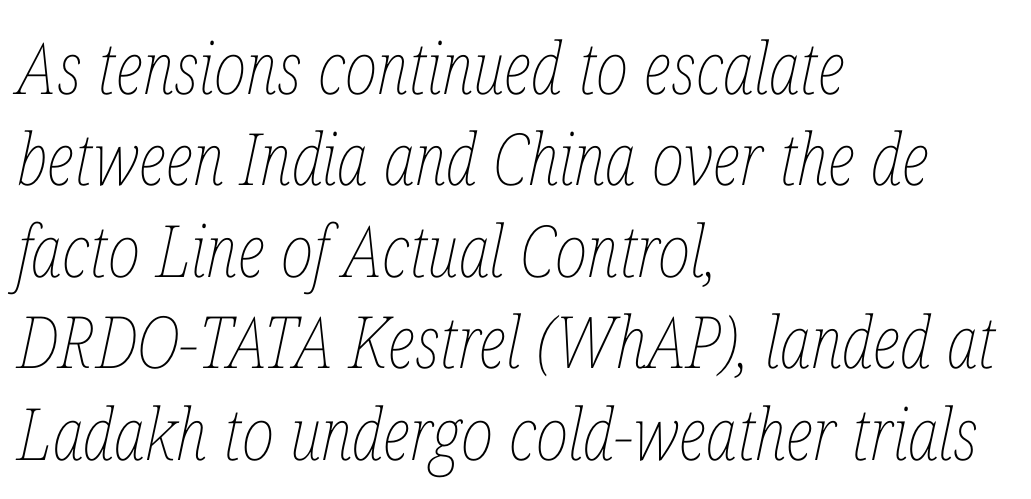
Q: Is the text bold? A: No.
Q: Is the text italic (slanted)? A: Yes, it leans right by about 12 degrees.
Q: Is the text underlined? A: No.
Q: How is the paragraph aligned? A: Left-aligned.
Q: Is the spacing between letters normal or unusually wide? A: Normal.
Q: Is the spacing between lines tight, normal or loose? A: Normal.
Q: Width (condensed, normal, or wide)? A: Condensed.
Q: Stroke contrast? A: Low.
Q: x-height? A: Medium.
Q: Monospaced? A: No.
